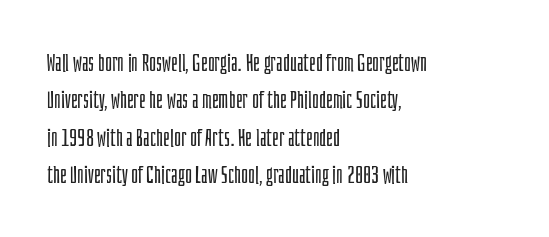
Evenly set lines give the paragraph a standard silhouette. Here the glyphs are tracked normally, forming tight word shapes. Rule under the text: the space is simply empty. Italic? Not at all — the glyphs are vertical. These glyphs show unthickened strokes, regular width or finer.
